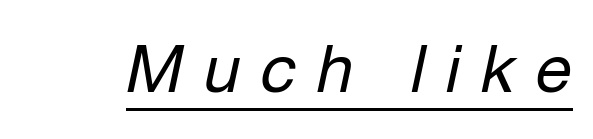
Weight class: somewhere from thin through regular. Character widths vary here, with narrow letters taking less room than wide ones. The specimen reads as italic at a glance. Tracking value appears strongly positive — letters spread wide.
